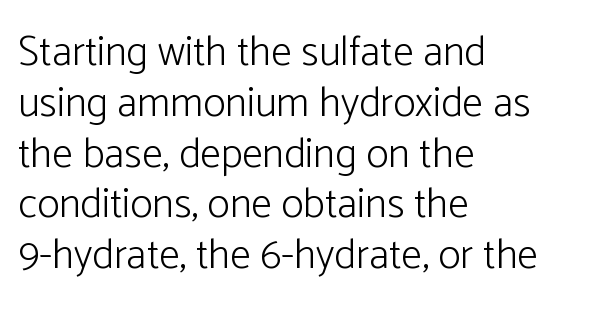
Short note: letters normally spaced. Font category for this specimen: sans-serif. This sample uses an upright cut, with every glyph sitting square on the baseline. Looks like regular typesetting: each glyph gets only the width it needs. Layout note: lines flush left.
